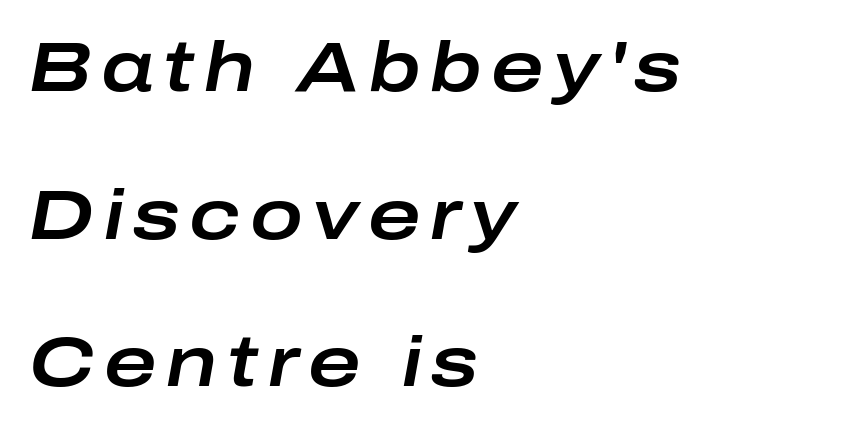
The image shows 71 px wide type, italic (leaning right); set left-aligned, loose line spacing (2.08x), not underlined; low stroke contrast and a medium x-height.
